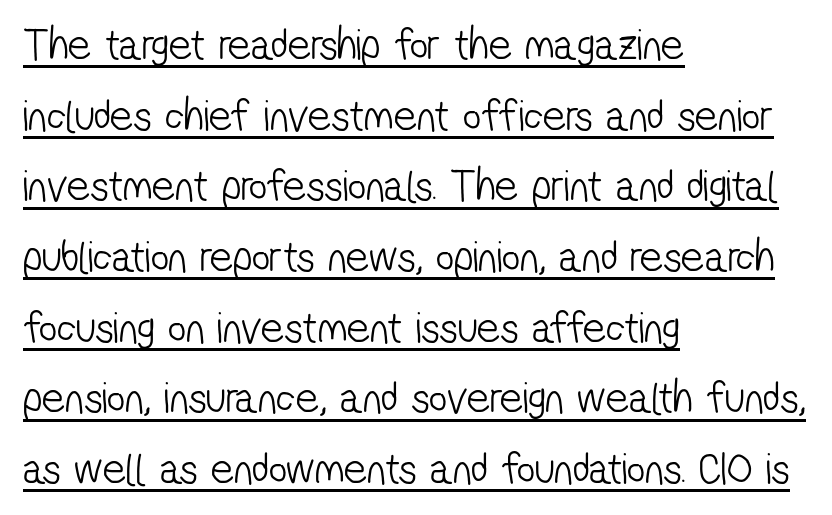
Q: Is the text bold? A: No.
Q: Is the typeface a serif or a sans-serif typeface? A: Sans-serif.
Q: Is the text underlined? A: Yes.
Q: How is the paragraph aligned? A: Left-aligned.
Q: Is the spacing between letters normal or unusually wide? A: Normal.
Q: Is the spacing between lines tight, normal or loose? A: Normal.
Q: Width (condensed, normal, or wide)? A: Condensed.
Q: Stroke contrast? A: Low.
Q: x-height? A: Medium.
Q: Monospaced? A: No.
